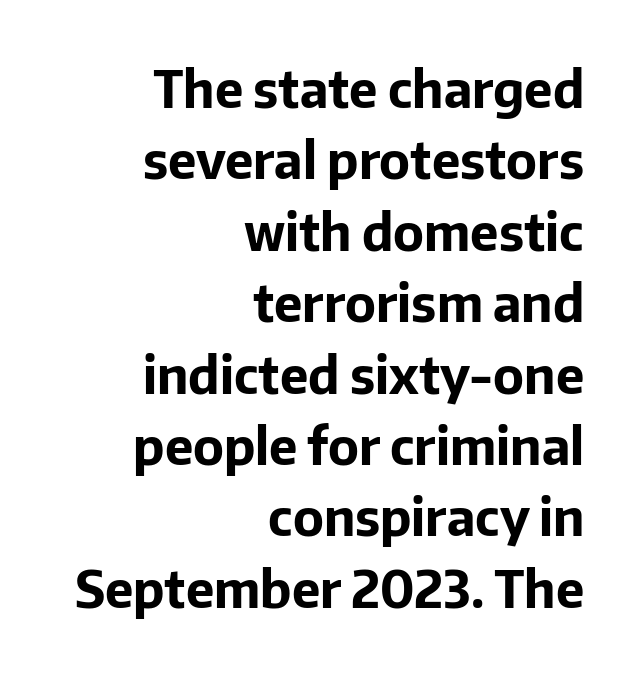
Horizontal bands of white between lines are of average thickness. These lines are composed in type without serifs. Glyph-to-glyph distance matches everyday printed text. A typesetter would call this proportional, since set widths differ per character. Lines of text with bare space underneath.
